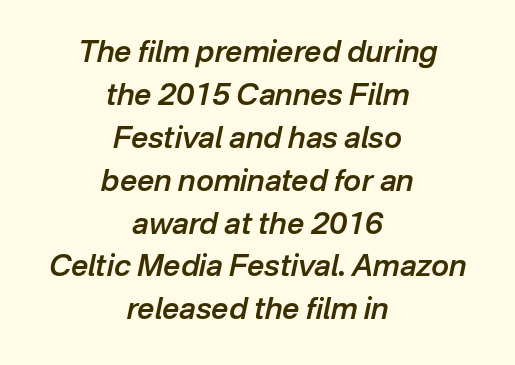
The typesetting leans somewhat heavy: a semibold. Is the type slanted? Yes — the strokes lean at a clear angle. The passage shown is typed in a proportional face where columns would drift. Plain, unruled lines of type.
